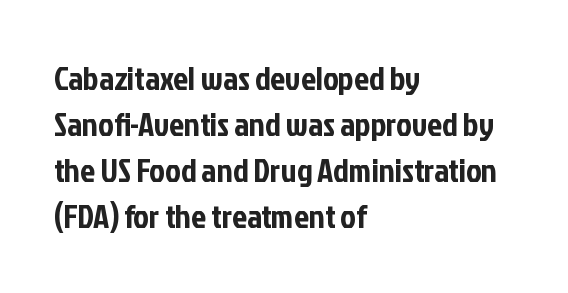
Q: Is the text italic (slanted)? A: No, it is upright.
Q: Is the typeface a serif or a sans-serif typeface? A: Sans-serif.
Q: Is the text underlined? A: No.
Q: How is the paragraph aligned? A: Left-aligned.
Q: Is the spacing between letters normal or unusually wide? A: Normal.
Q: Is the spacing between lines tight, normal or loose? A: Normal.
Q: Width (condensed, normal, or wide)? A: Condensed.
Q: Stroke contrast? A: Low.
Q: x-height? A: Medium.
Q: Monospaced? A: No.
